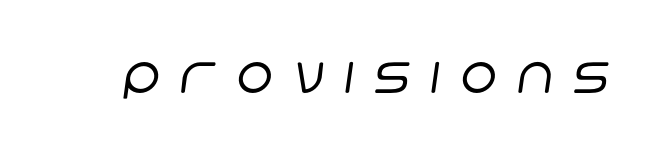
{"serif": "no", "bold": "no", "weight": "regular", "width": "normal", "stroke_contrast": "low", "x_height": "large", "monospaced": "no", "underline": "no", "letter_spacing": "wide", "letter_spacing_em": 0.4, "glyph_px": 50}
